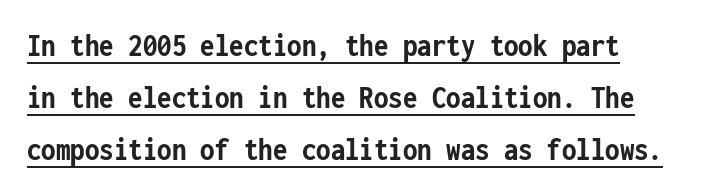
If you drew a line through each stem, it would be perfectly vertical. Serifs: no, the terminals of the letterforms are clean. A baseline rule has been typeset under these characters. Looks like terminal output: every glyph gets an equal slot. Leading: standard.
